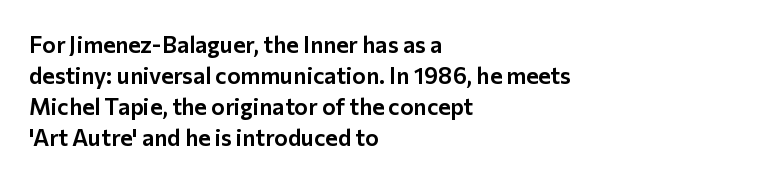
The image shows 23 px text type, upright; set left-aligned, normal line spacing (1.35x), normal letter spacing, not underlined.
